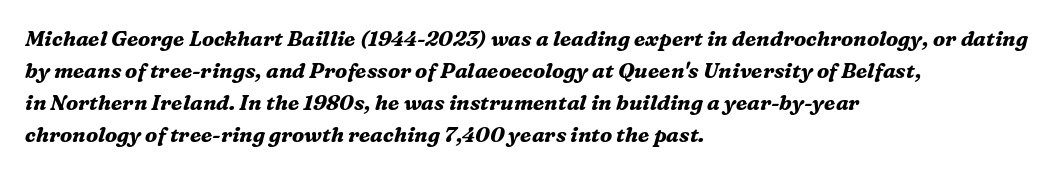
{"italic": "yes", "lean": "right", "slant_degrees": 16, "bold": "yes", "underline": "no", "align": "left", "line_spacing": "normal", "line_spacing_ratio": 1.52, "letter_spacing": "normal", "letter_spacing_em": 0.0, "glyph_px": 21}
